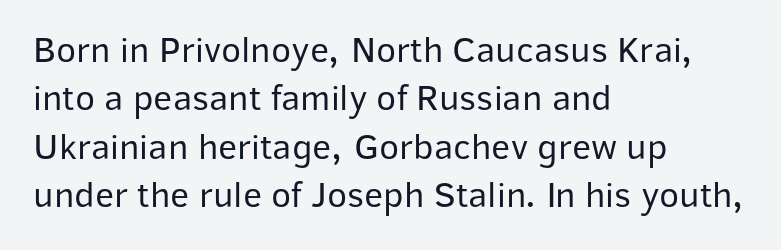
Q: Is the text bold? A: No.
Q: Is the text italic (slanted)? A: No, it is upright.
Q: Is the typeface a serif or a sans-serif typeface? A: Sans-serif.
Q: Is the text underlined? A: No.
Q: How is the paragraph aligned? A: Left-aligned.
Q: Is the spacing between letters normal or unusually wide? A: Normal.
Q: Is the spacing between lines tight, normal or loose? A: Normal.
Q: Width (condensed, normal, or wide)? A: Normal.
Q: Stroke contrast? A: Low.
Q: x-height? A: Medium.
Q: Monospaced? A: No.
